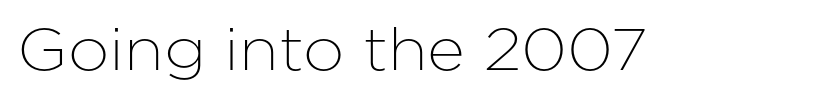
The horizontal fit of the characters is conventional and even. The face used here is proportionally spaced, like ordinary book or web type. To sum up the face: it is a sans, with no serifs. This is roman type, the default non-slanted kind. The area under the type is left untouched.
